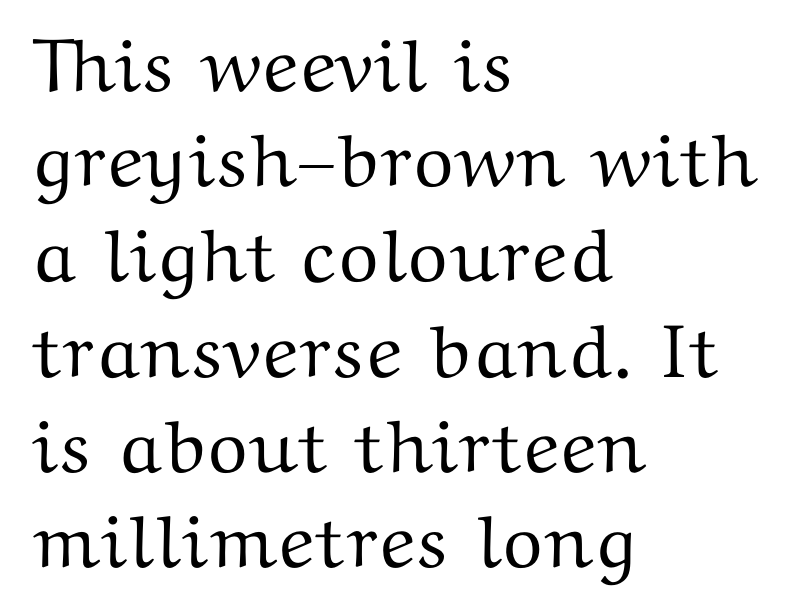
{"serif": "yes", "italic": "no", "width": "wide", "stroke_contrast": "medium", "x_height": "medium", "monospaced": "no", "underline": "no", "align": "left", "line_spacing": "normal", "line_spacing_ratio": 1.27, "letter_spacing": "normal", "letter_spacing_em": 0.0, "glyph_px": 75}
